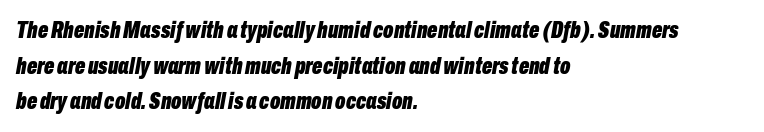
The rendering applies a slant to the glyphs. Beneath every word, the page is bare. Chunky letters — that's bold for sure. Default kerning and tracking; the words read as compact shapes. Reading down the column, the eye jumps a familiar distance to each next line.
